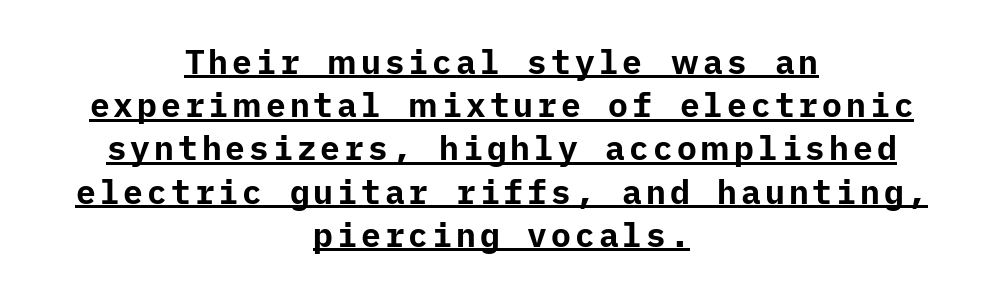
The image shows 33 px bold sans-serif type, upright; set centered, normal line spacing (1.31x), underlined; low stroke contrast and a medium x-height.
